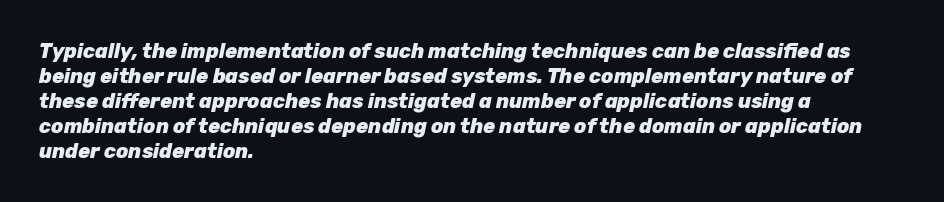
The image shows 20 px bold type, italic (leaning right); set left-aligned, normal line spacing (1.25x), normal letter spacing, not underlined.
